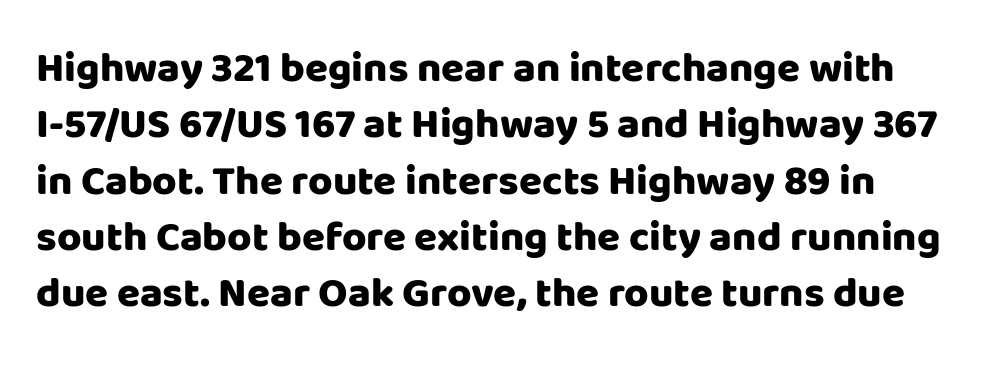
{"serif": "no", "italic": "no", "bold": "yes", "weight": "heavy", "width": "normal", "stroke_contrast": "low", "x_height": "large", "monospaced": "no", "underline": "no", "line_spacing": "normal", "line_spacing_ratio": 1.34, "letter_spacing": "normal", "letter_spacing_em": 0.0, "glyph_px": 42}
